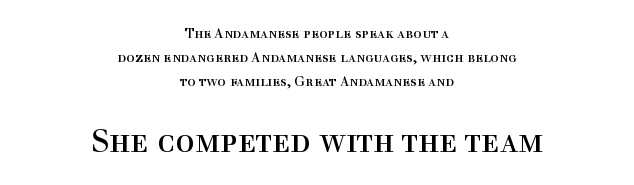
Does the lettering tilt? It doesn't — this is upright. The face used here is proportionally spaced, like ordinary book or web type. These lines stack symmetrically, like a column narrowing and widening about its center. The block sitting lower on the canvas is the one with enlarged characters. Is this a sans? No — the strokes have serifs.
